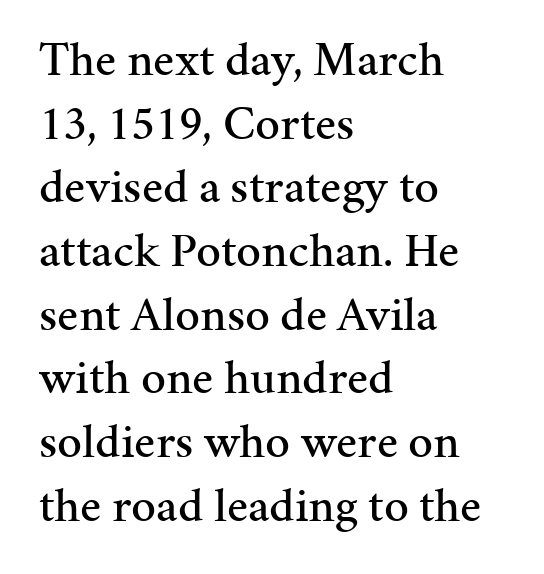
The image shows 49 px serif type, upright; set left-aligned, normal line spacing (1.3x), normal letter spacing, not underlined; medium stroke contrast and a medium x-height.
